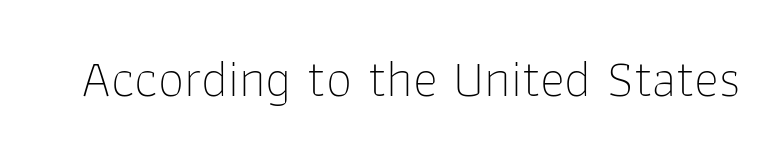
The image shows 53 px thin sans-serif type, upright; set normal letter spacing, not underlined; low stroke contrast and a medium x-height.
